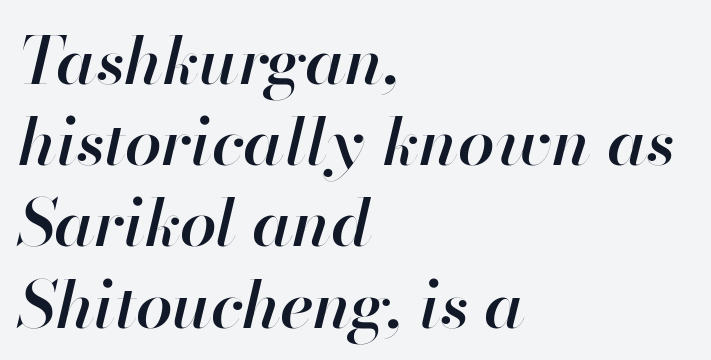
Q: Is the text bold? A: Semi-bold.
Q: Is the text italic (slanted)? A: Yes, it leans right by about 13 degrees.
Q: Is the text underlined? A: No.
Q: How is the paragraph aligned? A: Left-aligned.
Q: Is the spacing between letters normal or unusually wide? A: Normal.
Q: Width (condensed, normal, or wide)? A: Normal.
Q: Stroke contrast? A: High.
Q: x-height? A: Small.
Q: Monospaced? A: No.
